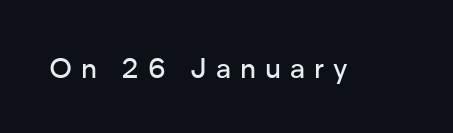
The image shows 28 px sans-serif type, upright; set unusually wide letter spacing (+0.32 em), not underlined; low stroke contrast and a medium x-height.
